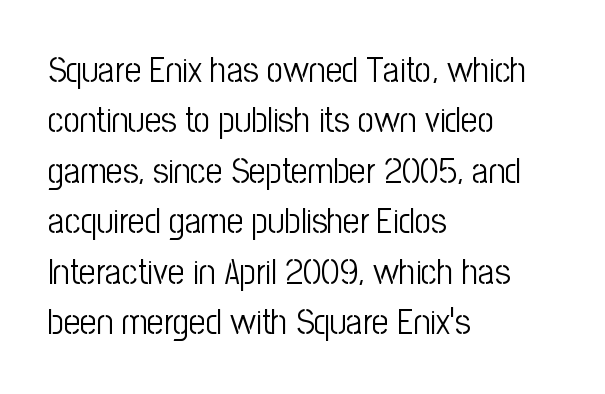
Unmarked baselines from the first word to the last. In terms of letterspacing, this is plain default setting. The characters are drawn with everyday or finer stroke widths. The face used here is proportionally spaced, like ordinary book or web type.
